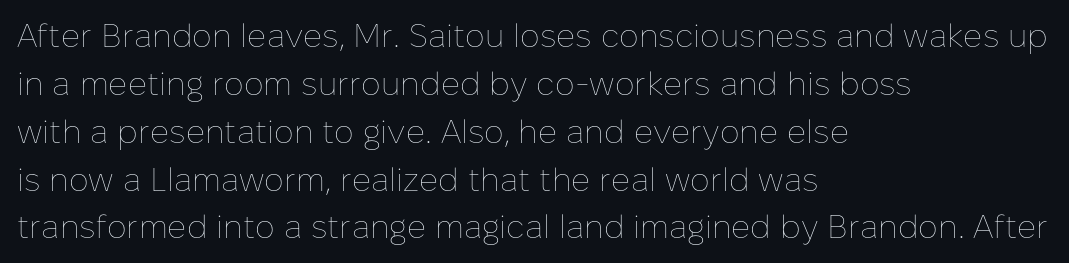
Q: Is the text bold? A: No.
Q: Is the text italic (slanted)? A: No, it is upright.
Q: Is the text underlined? A: No.
Q: How is the paragraph aligned? A: Left-aligned.
Q: Is the spacing between letters normal or unusually wide? A: Normal.
Q: Is the spacing between lines tight, normal or loose? A: Normal.
Q: Width (condensed, normal, or wide)? A: Normal.
Q: Stroke contrast? A: Low.
Q: x-height? A: Medium.
Q: Monospaced? A: No.
